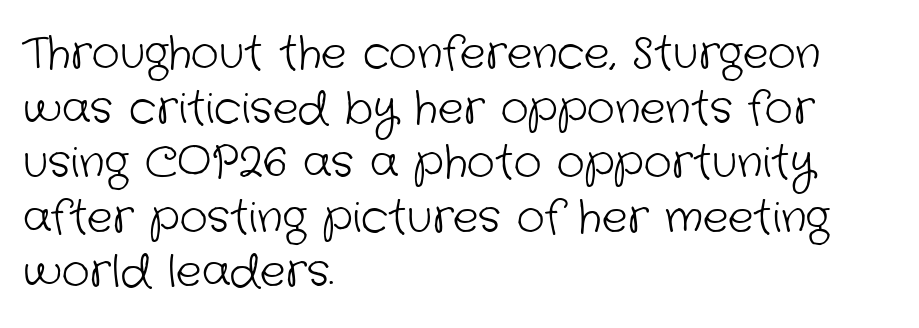
You could not count columns in this text — the font is proportionally spaced. Leading matches the norm, producing a regular column. The type is set solid horizontally, with unmodified tracking. Check under the words: just untouched page.
